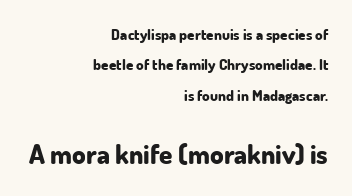
Q: Is the text bold? A: Yes.
Q: Is the text italic (slanted)? A: No, it is upright.
Q: Is the text underlined? A: No.
Q: How is the paragraph aligned? A: Right-aligned.
Q: Is the spacing between letters normal or unusually wide? A: Normal.
Q: Is the spacing between lines tight, normal or loose? A: Loose.
Q: Which block of text is set in a larger size, the first (top) or the second (bottom)? A: The second (bottom) one.
